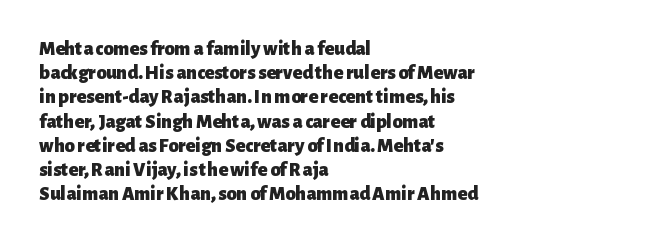
Descenders hang freely into open space. The paragraph has a hard left edge and a soft right edge. It's the straight-up-and-down kind of type. Observe the ordinary spacing: letters are neighbours, not strangers. Weight check: bold — yes, fully.
